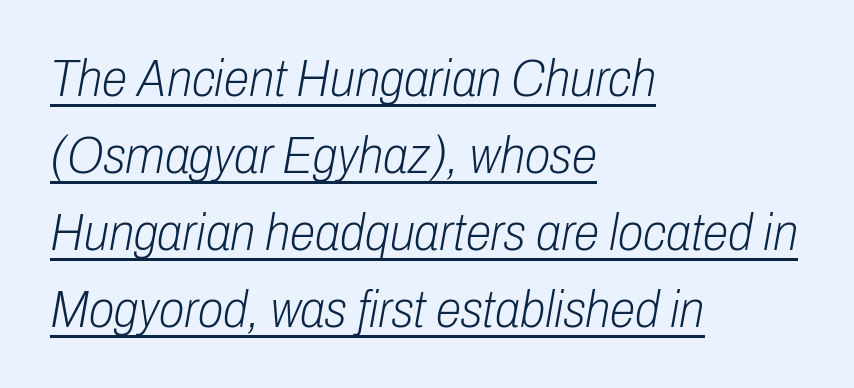
Spacing verdict: proportional, widths tailored to each character. The gaps between neighbouring characters are ordinary and unremarkable. Would a proofreader flag this as italicized? Yes. Vertically, the passage feels balanced, rows spaced as you'd expect.
